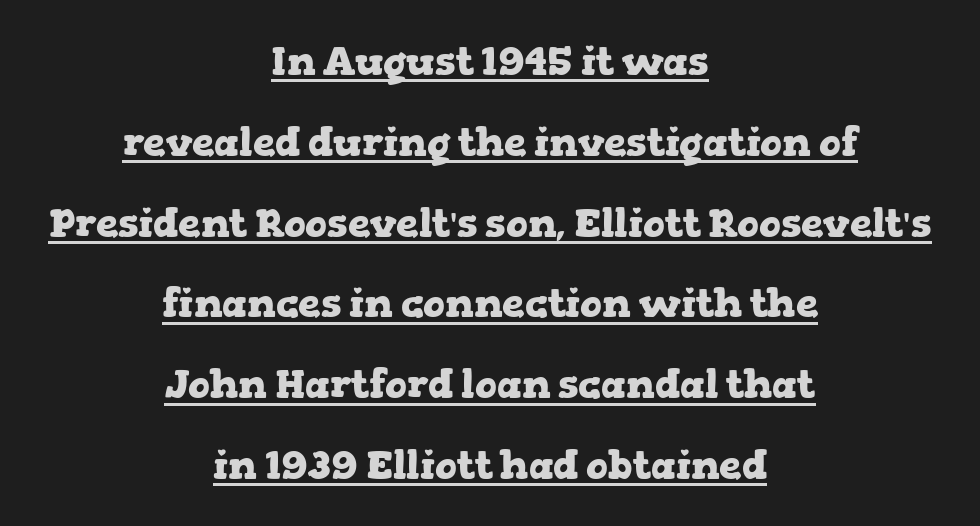
Q: Is the text bold? A: Yes.
Q: Is the text italic (slanted)? A: No, it is upright.
Q: Is the typeface a serif or a sans-serif typeface? A: Serif.
Q: Is the text underlined? A: Yes.
Q: How is the paragraph aligned? A: Centered.
Q: Is the spacing between letters normal or unusually wide? A: Normal.
Q: Is the spacing between lines tight, normal or loose? A: Loose.
Q: Width (condensed, normal, or wide)? A: Wide.
Q: Stroke contrast? A: Low.
Q: x-height? A: Medium.
Q: Monospaced? A: No.
